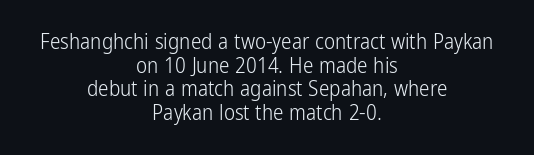
Q: Is the text bold? A: No.
Q: Is the text italic (slanted)? A: No, it is upright.
Q: Is the text underlined? A: No.
Q: How is the paragraph aligned? A: Centered.
Q: Is the spacing between letters normal or unusually wide? A: Normal.
Q: Is the spacing between lines tight, normal or loose? A: Tight.
